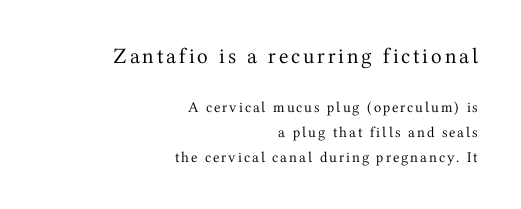
Does the lettering tilt? It doesn't — this is upright. These glyphs show unthickened strokes, regular width or finer. The typesetter chose a ragged-left arrangement here. Bigger letters appear in the top chunk; the bottom chunk is reduced. The rendering uses a moderate line-height, typical for paragraphs.
